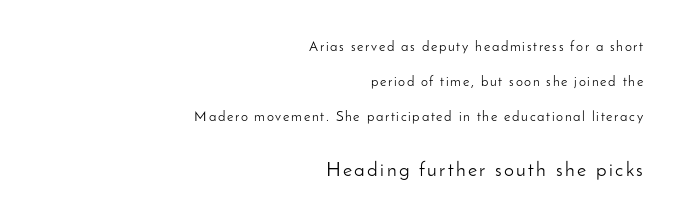
The strokes are not fattened; the text isn't bold. Type without underlining. Of the two passages, the one underneath uses the larger point size. The lines are quadded right. Every character sits straight up, as roman type does. The line-height multiplier appears high, well above default.
